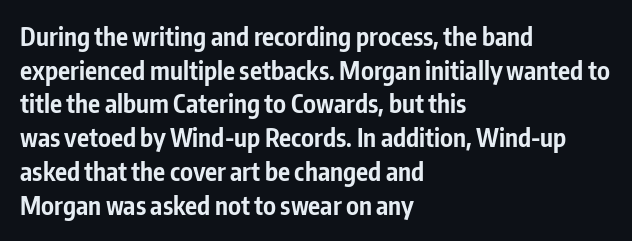
Q: Is the text bold? A: Yes.
Q: Is the text italic (slanted)? A: No, it is upright.
Q: Is the text underlined? A: No.
Q: How is the paragraph aligned? A: Left-aligned.
Q: Is the spacing between letters normal or unusually wide? A: Normal.
Q: Is the spacing between lines tight, normal or loose? A: Normal.
